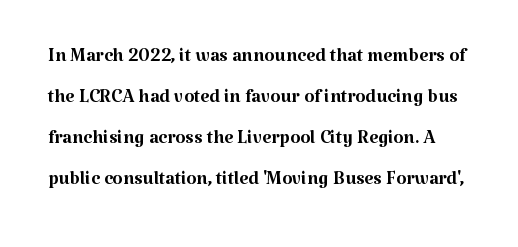
The image shows 26 px text type, upright; set normal line spacing (1.58x), normal letter spacing, not underlined.
